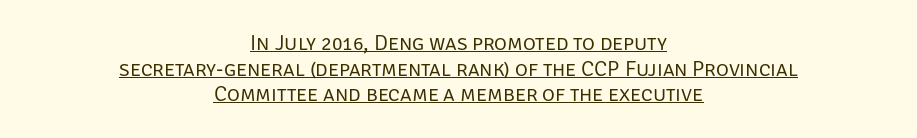
The image shows 22 px text type, upright; set centered, line spacing 1.17x, normal letter spacing, underlined.
